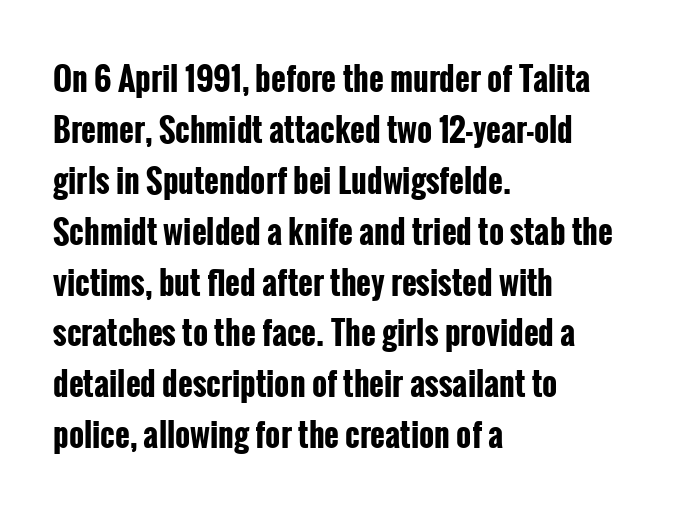
The gaps between neighbouring characters are ordinary and unremarkable. Its strokes are broad and dark, the hallmark of bold type. A typesetter would call this proportional, since set widths differ per character. The type sits square on the baseline with zero lean. This block has exactly the height ordinary leading produces.
